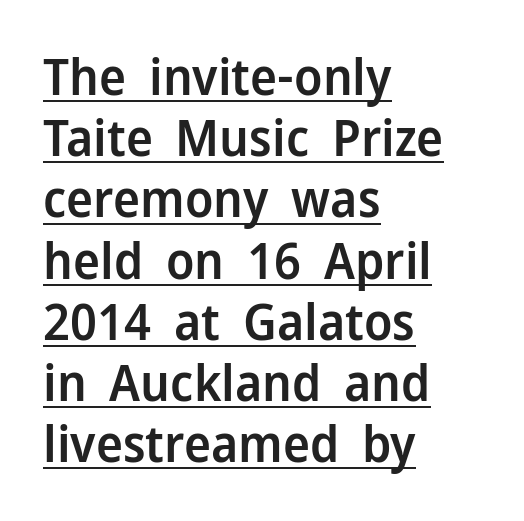
Horizontally, the lines are justified to the leading edge only. Compared with an ordinary text face, these strokes are moderately heavier — a semibold. What decoration does the sample have? An underline. In terms of letterform style, serifs are entirely absent. Characters follow at the spacing the type designer built in.
